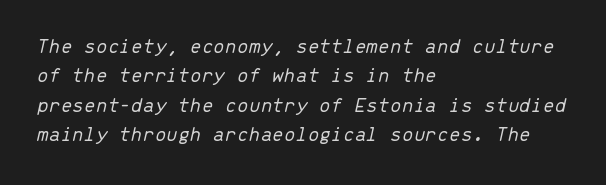
The image shows 21 px text type, italic (leaning right); set left-aligned, normal line spacing (1.4x), normal letter spacing, not underlined.
